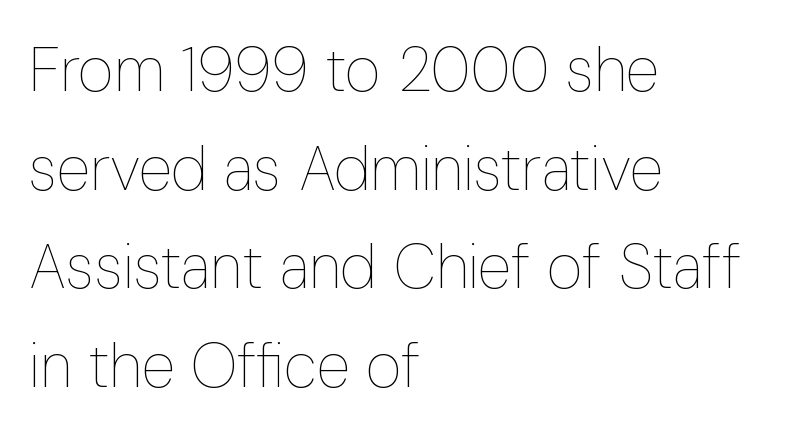
{"italic": "no", "bold": "no", "weight": "thin", "width": "condensed", "stroke_contrast": "low", "x_height": "medium", "monospaced": "no", "underline": "no", "align": "left", "line_spacing": "normal", "line_spacing_ratio": 1.59, "letter_spacing": "normal", "letter_spacing_em": 0.0, "glyph_px": 62}
